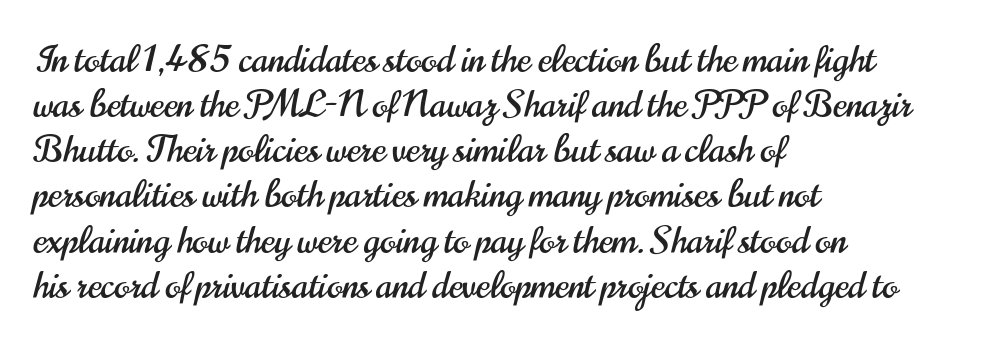
One-word summary of the alignment: left. Plain, unruled lines of type. The glyphs in this specimen are sans serif. A typesetter would call this zero additional tracking. Spacing verdict: proportional, widths tailored to each character.
